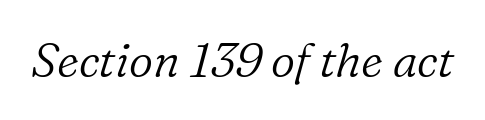
{"serif": "yes", "italic": "yes", "lean": "right", "slant_degrees": 16, "bold": "no", "weight": "light", "width": "normal", "stroke_contrast": "low", "x_height": "medium", "monospaced": "no", "underline": "no", "letter_spacing": "normal", "letter_spacing_em": 0.0, "glyph_px": 47}
